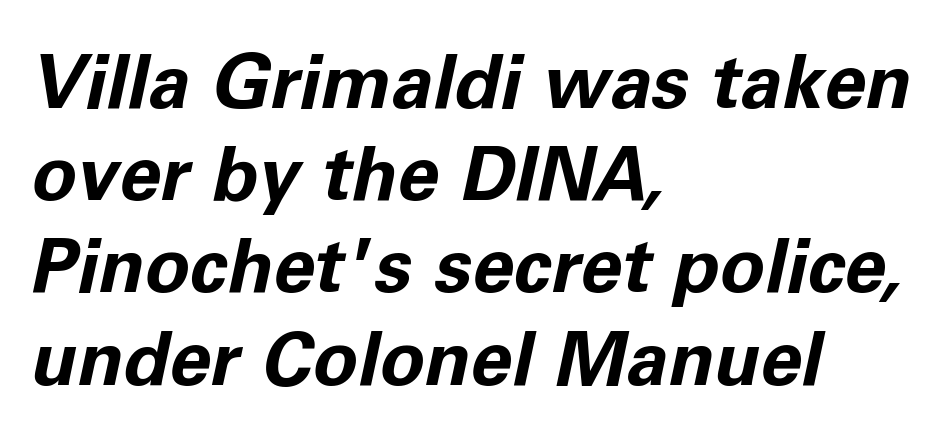
{"italic": "yes", "lean": "right", "slant_degrees": 11, "bold": "yes", "weight": "bold", "width": "normal", "stroke_contrast": "low", "x_height": "medium", "monospaced": "no", "underline": "no", "align": "left", "line_spacing_ratio": 1.23, "letter_spacing": "normal", "letter_spacing_em": 0.0, "glyph_px": 75}
